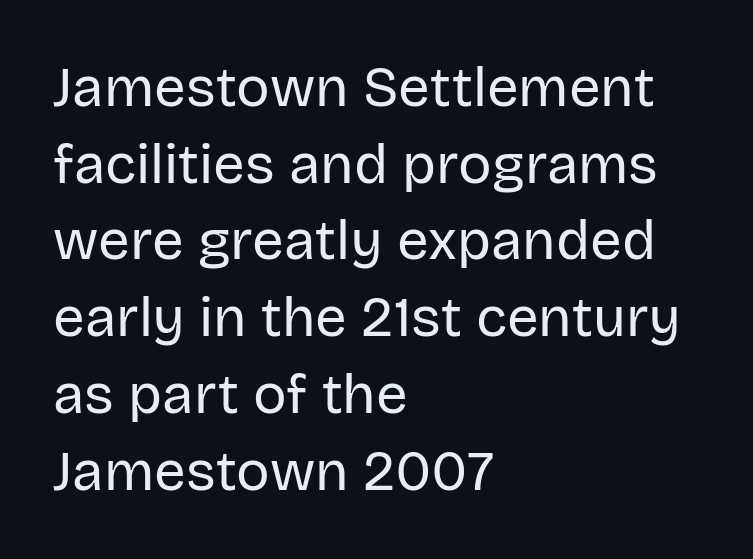
{"serif": "no", "italic": "no", "bold": "no", "weight": "regular", "width": "normal", "stroke_contrast": "low", "x_height": "large", "monospaced": "no", "underline": "no", "align": "left", "line_spacing": "normal", "line_spacing_ratio": 1.37, "letter_spacing": "normal", "letter_spacing_em": 0.0, "glyph_px": 56}
